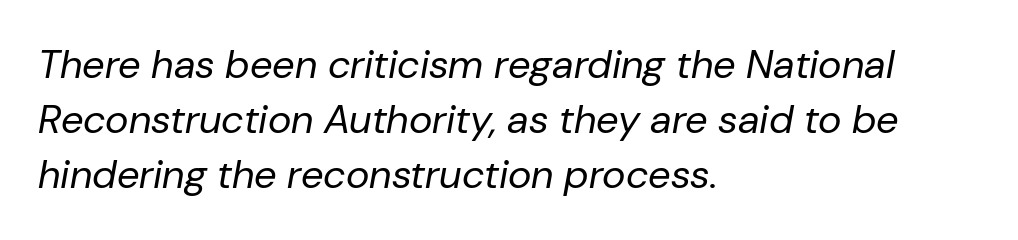
The image shows 40 px regular-weight type, italic (leaning right); set left-aligned, normal line spacing (1.38x), normal letter spacing, not underlined; low stroke contrast and a medium x-height.
